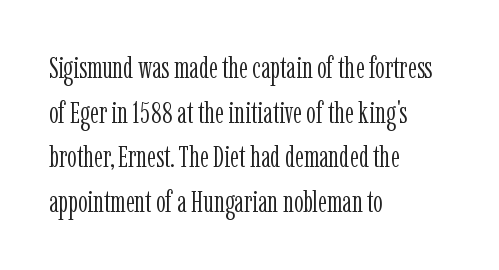
Are there feet on the stems? There are — it's a serif. Every stem runs plumb, perpendicular to the baseline. Heft: none added — not bold. Plain, unruled lines of type.
